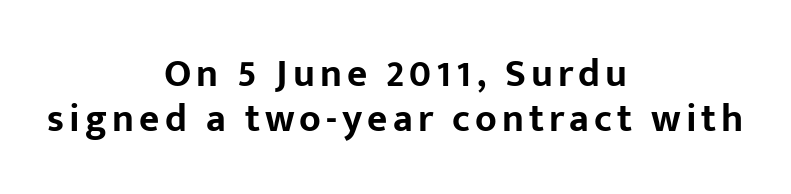
Which margin do the lines hug? Neither — every line sits in the middle. The glyphs have the mass of a bold cut. This sample has the flowing, uneven cadence of proportional lettering. Any mark beneath the type? The region is blank. A typesetter would mark this as roman, not italic. Check where the strokes stop: nothing finishes them off — pure sans.
